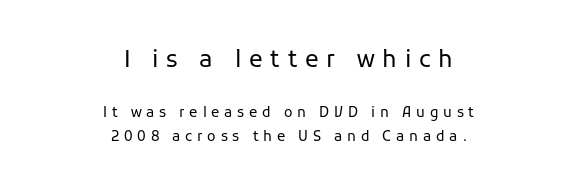
The image shows 23 px text type, upright; set centered, normal line spacing (1.69x), unusually wide letter spacing (+0.34 em), not underlined; the first (top) block is 1.64x larger.
